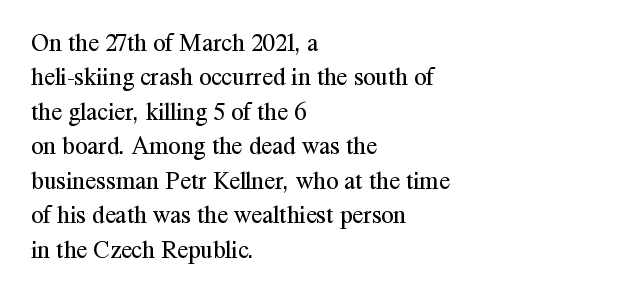
Spacing between characters is what you'd get straight out of the box. The passage shown is not underscored anywhere. The lines in this sample share a left origin and differ only in where they stop. The lines sit at an ordinary, default distance from one another. Is the type heavy? It reads as light-to-regular instead.
